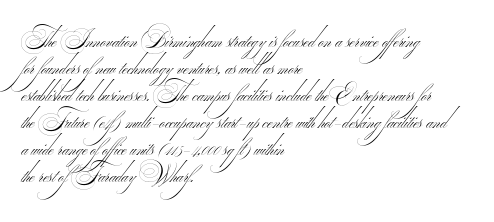
The image shows 22 px text type; set left-aligned, line spacing 1.23x, normal letter spacing, not underlined.
